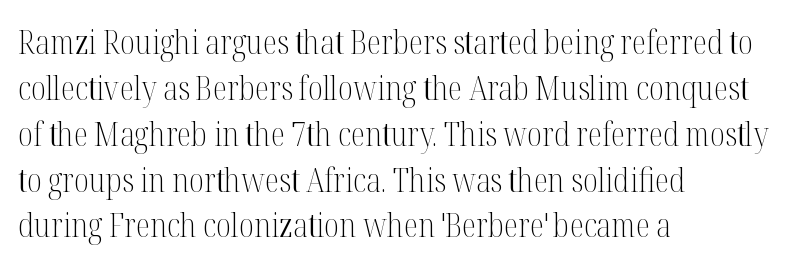
The image shows 33 px light, condensed serif type, upright; set left-aligned, normal line spacing (1.39x), normal letter spacing, not underlined; medium stroke contrast and a medium x-height.
